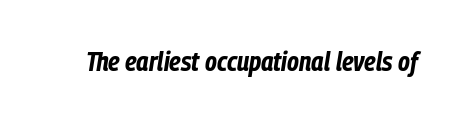
The image shows 27 px bold type, italic (leaning right); set normal letter spacing, not underlined.
